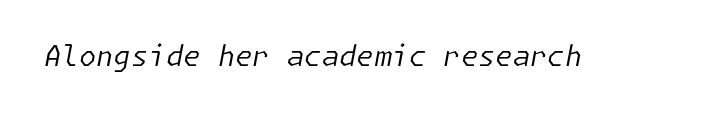
Q: Is the text bold? A: No.
Q: Is the text italic (slanted)? A: Yes, it leans right by about 11 degrees.
Q: Is the text underlined? A: No.
Q: Is the spacing between letters normal or unusually wide? A: Normal.
Q: Width (condensed, normal, or wide)? A: Normal.
Q: Stroke contrast? A: Low.
Q: x-height? A: Medium.
